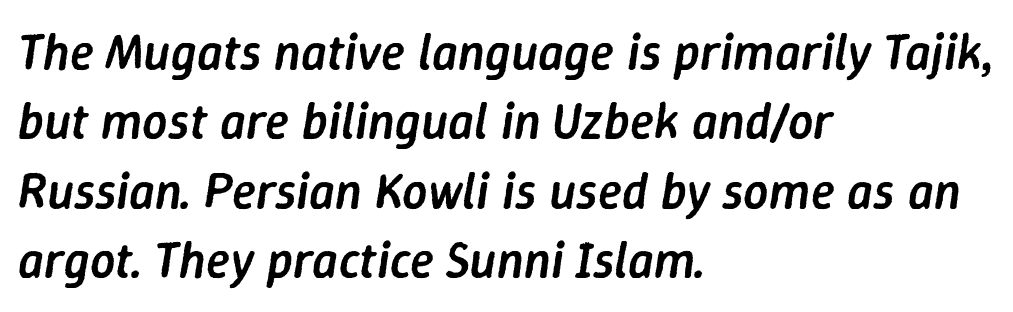
The image shows 50 px semibold type, italic (leaning right); set left-aligned, normal line spacing (1.39x), normal letter spacing, not underlined; low stroke contrast and a medium x-height.
